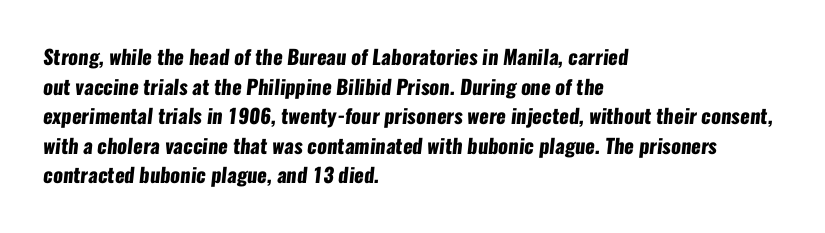
The image shows 20 px bold type; set left-aligned, normal line spacing (1.48x), normal letter spacing, not underlined.
